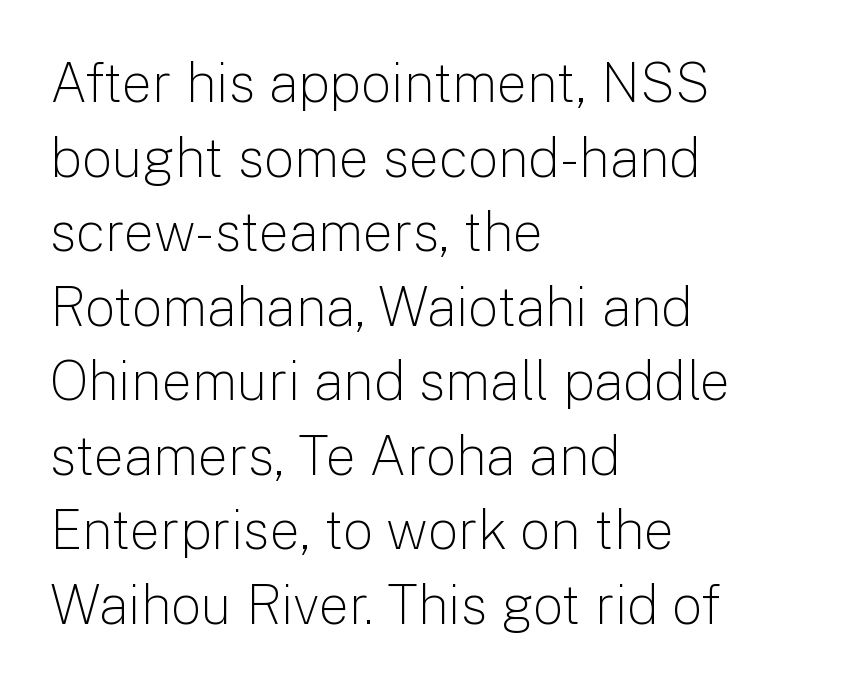
Heaviness? Minimal to ordinary, like unemphasized prose. Think of a printed novel: that variable character pitch is what you see here. Examine the stroke ends and you'll find no serifs. The lines sit at an ordinary, default distance from one another. Reading down the block, your eye returns to a fixed left position each line. Students, note that the glyphs here touch the page at normal intervals.
